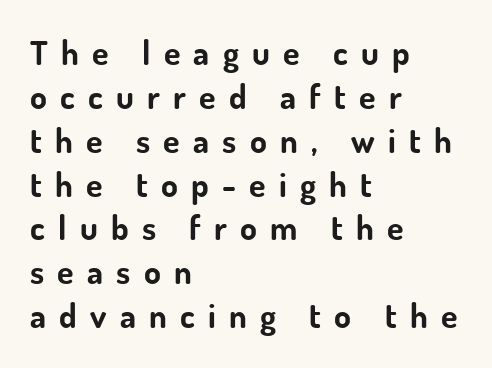
The image shows 34 px bold sans-serif type, upright; set left-aligned, normal line spacing (1.29x), unusually wide letter spacing (+0.39 em), not underlined; low stroke contrast and a small x-height.
